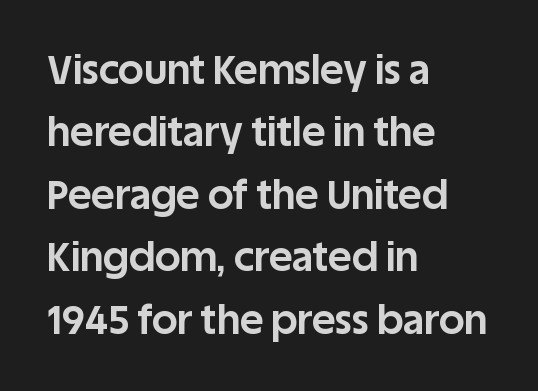
{"serif": "no", "italic": "no", "bold": "yes", "weight": "bold", "width": "normal", "stroke_contrast": "low", "x_height": "large", "monospaced": "no", "underline": "no", "align": "left", "line_spacing": "normal", "line_spacing_ratio": 1.56, "letter_spacing": "normal", "letter_spacing_em": 0.0, "glyph_px": 40}
